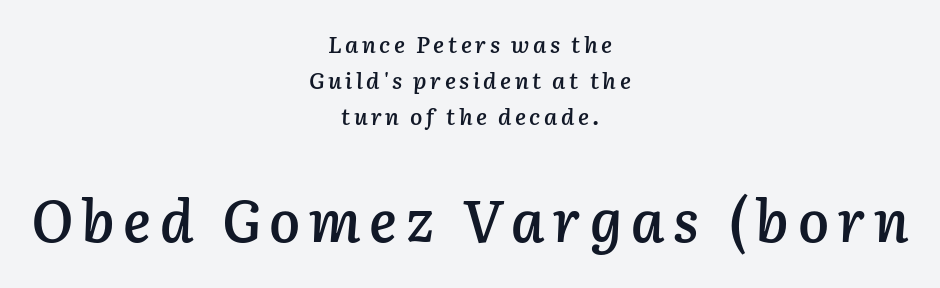
The image shows 58 px semibold type, italic (leaning right); set centered, normal line spacing (1.57x), not underlined; the second (bottom) block is 2.52x larger; low stroke contrast and a medium x-height.
